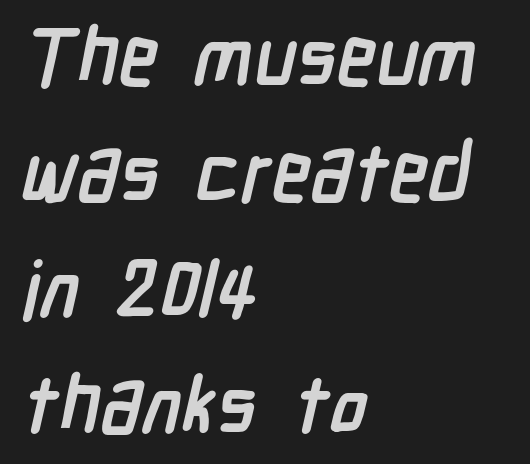
Varying glyph widths throughout — classic text-font behaviour. How are the letters spaced? Ordinarily, with no added tracking. One-word summary of the alignment: left. This rendering employs a face without finishing strokes, i.e., a sans-serif. Glance below the letters and you will spot only blank space.
